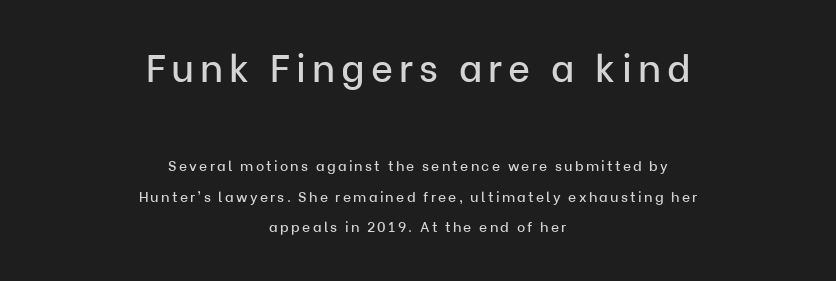
Type without underlining. Reading down the block, each line starts at a different indent, mirrored at its end. These lines stand farther apart than default settings would place them. A typesetter would call this proportional, since set widths differ per character. Classification — sans serif.
